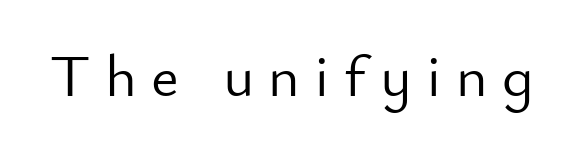
Q: Is the text bold? A: No.
Q: Is the text italic (slanted)? A: No, it is upright.
Q: Is the typeface a serif or a sans-serif typeface? A: Sans-serif.
Q: Is the text underlined? A: No.
Q: Is the spacing between letters normal or unusually wide? A: Unusually wide.
Q: Width (condensed, normal, or wide)? A: Normal.
Q: Stroke contrast? A: Low.
Q: x-height? A: Small.
Q: Monospaced? A: No.
